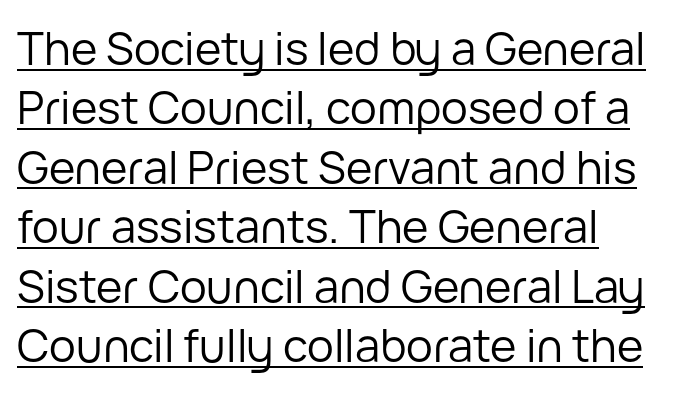
Q: Is the text bold? A: No.
Q: Is the text italic (slanted)? A: No, it is upright.
Q: Is the typeface a serif or a sans-serif typeface? A: Sans-serif.
Q: Is the text underlined? A: Yes.
Q: How is the paragraph aligned? A: Left-aligned.
Q: Is the spacing between letters normal or unusually wide? A: Normal.
Q: Is the spacing between lines tight, normal or loose? A: Normal.
Q: Width (condensed, normal, or wide)? A: Normal.
Q: Stroke contrast? A: Low.
Q: x-height? A: Medium.
Q: Monospaced? A: No.
